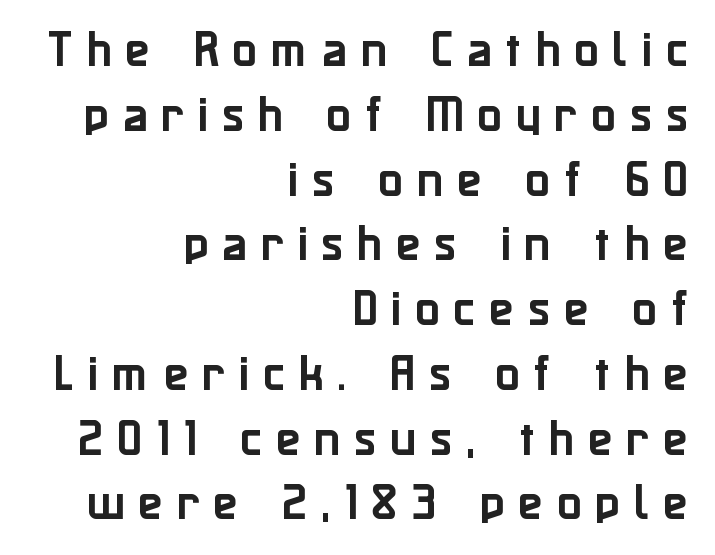
Letters rest on an invisible, unmarked baseline. Looks like regular typesetting: each glyph gets only the width it needs. Each letter's strokes conclude bluntly, with no projecting serifs. Regarding leading, the lines here are spaced in the standard way. Tracking value appears strongly positive — letters spread wide.
